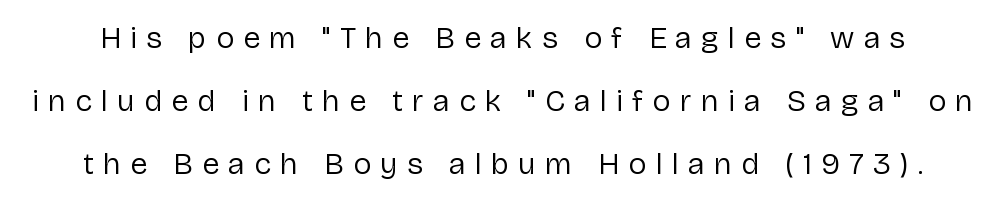
{"serif": "no", "italic": "no", "bold": "no", "weight": "regular", "width": "normal", "stroke_contrast": "low", "x_height": "medium", "monospaced": "no", "underline": "no", "line_spacing": "loose", "line_spacing_ratio": 2.03, "letter_spacing": "wide", "letter_spacing_em": 0.3, "glyph_px": 31}
